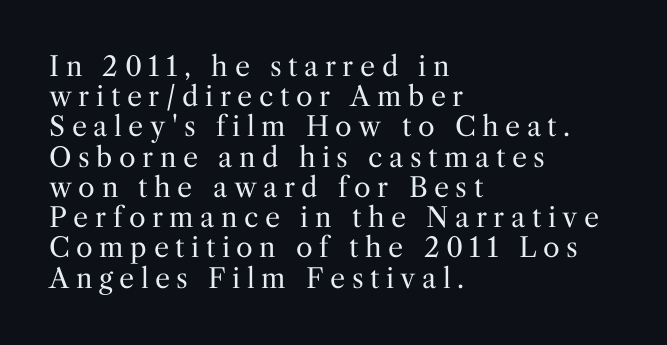
Q: Is the text bold? A: No.
Q: Is the text italic (slanted)? A: No, it is upright.
Q: Is the text underlined? A: No.
Q: How is the paragraph aligned? A: Left-aligned.
Q: Is the spacing between letters normal or unusually wide? A: Unusually wide.
Q: Is the spacing between lines tight, normal or loose? A: Tight.
